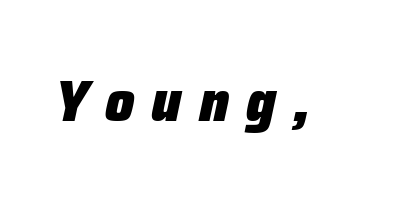
Q: Is the text bold? A: Yes.
Q: Is the text italic (slanted)? A: Yes, it leans right by about 12 degrees.
Q: Is the text underlined? A: No.
Q: Is the spacing between letters normal or unusually wide? A: Unusually wide.
Q: Width (condensed, normal, or wide)? A: Normal.
Q: Stroke contrast? A: Low.
Q: x-height? A: Medium.
Q: Monospaced? A: No.
